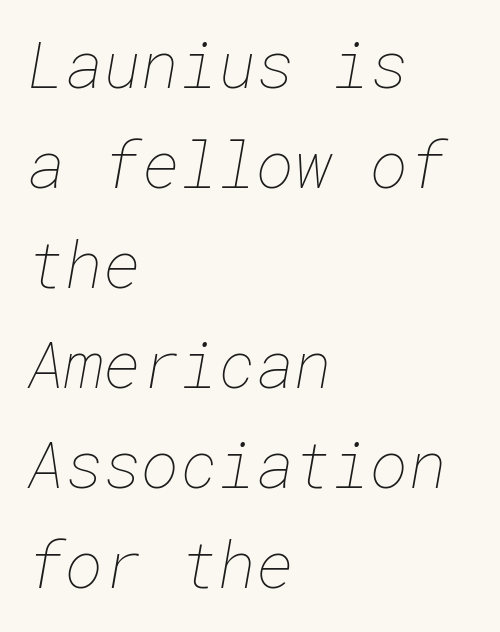
{"bold": "no", "weight": "thin", "width": "normal", "stroke_contrast": "low", "x_height": "medium", "underline": "no", "align": "left", "line_spacing": "normal", "line_spacing_ratio": 1.54, "letter_spacing": "normal", "letter_spacing_em": 0.0, "glyph_px": 65}
